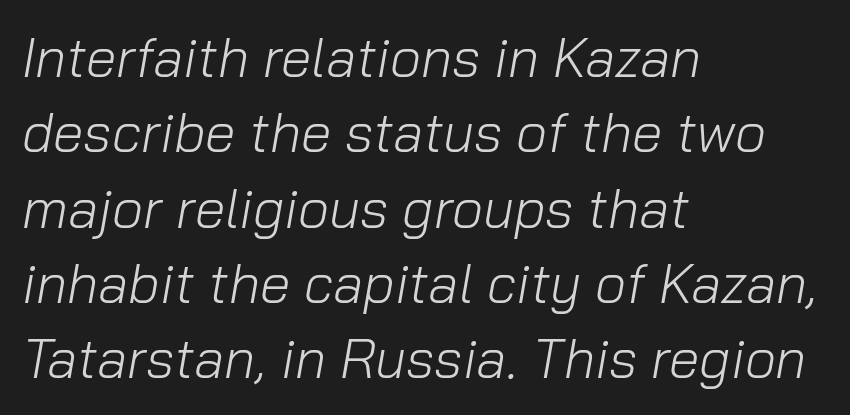
Q: Is the text bold? A: No.
Q: Is the text italic (slanted)? A: Yes, it leans right by about 10 degrees.
Q: Is the text underlined? A: No.
Q: How is the paragraph aligned? A: Left-aligned.
Q: Is the spacing between letters normal or unusually wide? A: Normal.
Q: Is the spacing between lines tight, normal or loose? A: Normal.
Q: Width (condensed, normal, or wide)? A: Normal.
Q: Stroke contrast? A: Low.
Q: x-height? A: Medium.
Q: Monospaced? A: No.
